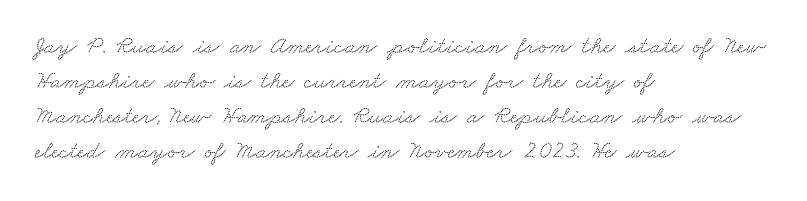
The image shows 25 px text type; set left-aligned, normal line spacing (1.4x), normal letter spacing, not underlined.
